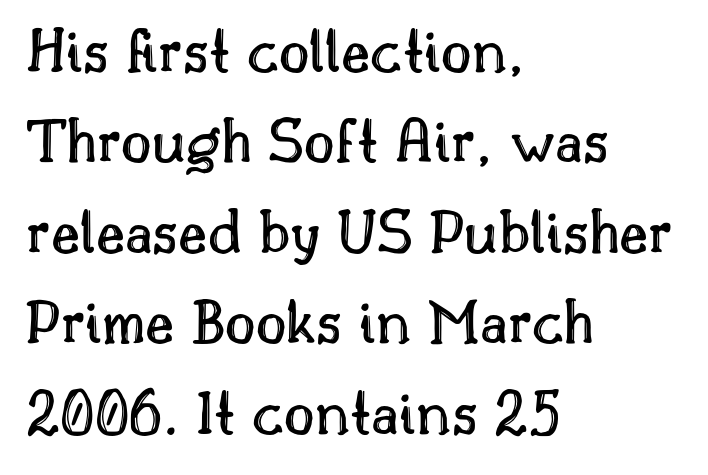
Q: Is the text italic (slanted)? A: No, it is upright.
Q: Is the text underlined? A: No.
Q: How is the paragraph aligned? A: Left-aligned.
Q: Is the spacing between letters normal or unusually wide? A: Normal.
Q: Is the spacing between lines tight, normal or loose? A: Normal.
Q: Width (condensed, normal, or wide)? A: Normal.
Q: x-height? A: Small.
Q: Monospaced? A: No.
